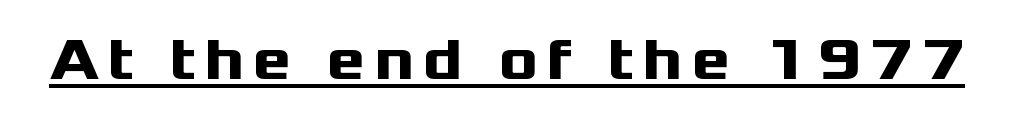
{"serif": "no", "italic": "no", "bold": "yes", "weight": "heavy", "width": "wide", "stroke_contrast": "medium", "x_height": "medium", "monospaced": "no", "underline": "yes", "glyph_px": 59}
